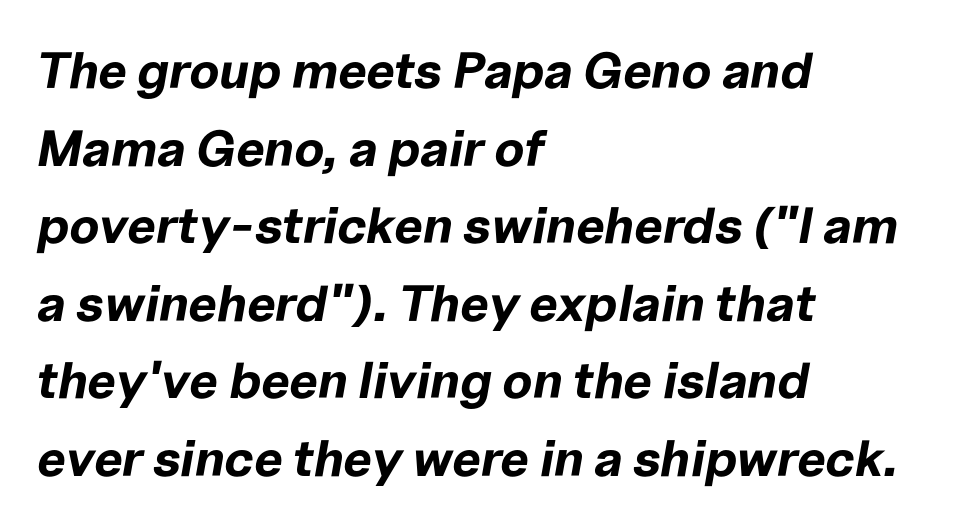
Heavy, bold letterforms. Designer's note — italics engaged. Think of a printed novel: that variable character pitch is what you see here. The rag falls on the right side of this text block. Glyph-to-glyph distance matches everyday printed text. Regarding leading, the lines here are spaced in the standard way.
